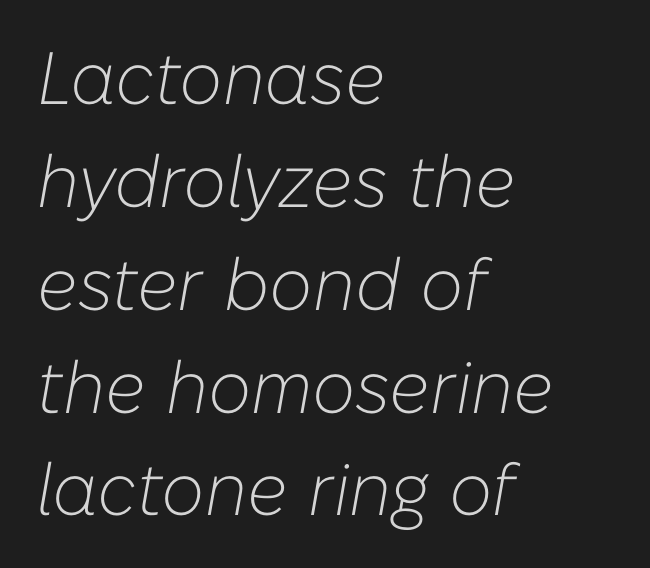
{"italic": "yes", "lean": "right", "slant_degrees": 10, "bold": "no", "weight": "light", "width": "normal", "stroke_contrast": "low", "x_height": "medium", "monospaced": "no", "underline": "no", "align": "left", "line_spacing": "normal", "line_spacing_ratio": 1.39, "letter_spacing": "normal", "letter_spacing_em": 0.0, "glyph_px": 74}
